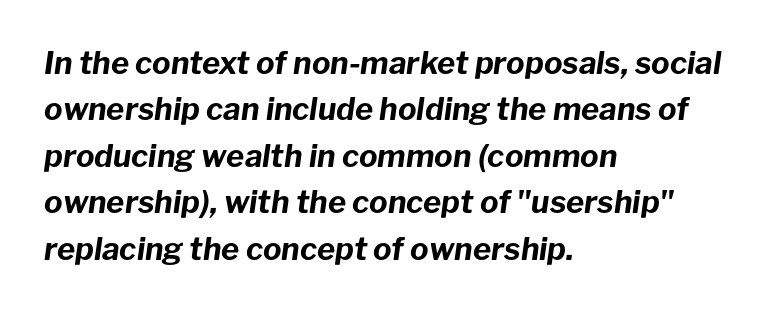
The image shows 31 px bold type, italic (leaning right); set left-aligned, normal line spacing (1.5x), normal letter spacing, not underlined; low stroke contrast and a medium x-height.
